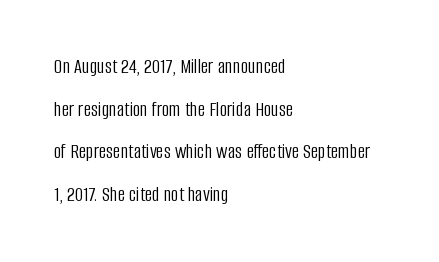
Reading down the column, the eye jumps a long way to each next line. Leftover space on each line is placed entirely after the last word. Check under the words: just untouched page. Stems and bowls with no extra thickness — not bold. Spacing between characters is what you'd get straight out of the box.
